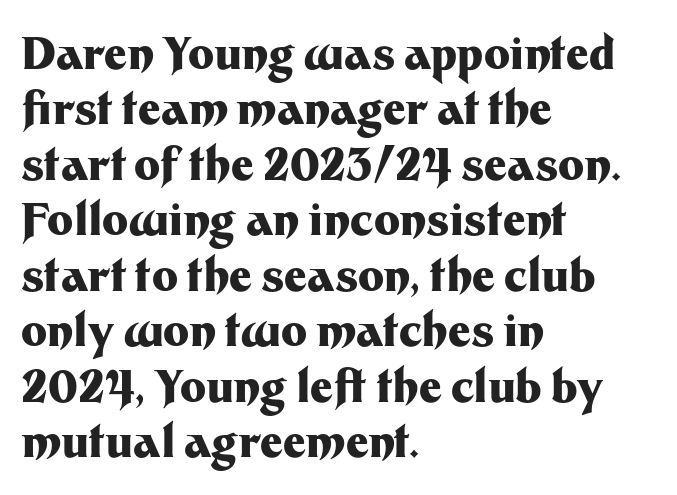
{"serif": "no", "italic": "no", "bold": "yes", "weight": "heavy", "width": "normal", "stroke_contrast": "medium", "x_height": "medium", "monospaced": "no", "underline": "no", "align": "left", "line_spacing": "normal", "line_spacing_ratio": 1.26, "letter_spacing": "normal", "letter_spacing_em": 0.0, "glyph_px": 44}
